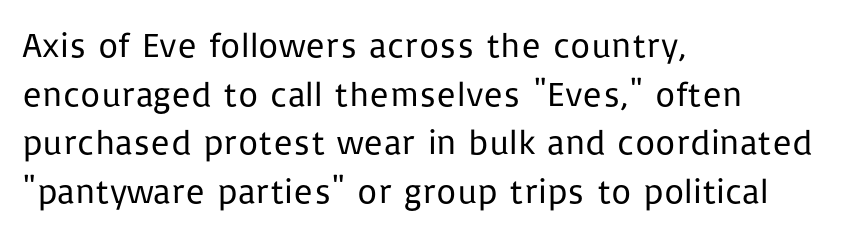
Does the lettering tilt? It doesn't — this is upright. The strokes are not fattened; the text isn't bold. Caption: multi-line text, flush left, ragged right. The rendering uses natural spacing where letterforms have individual widths.
